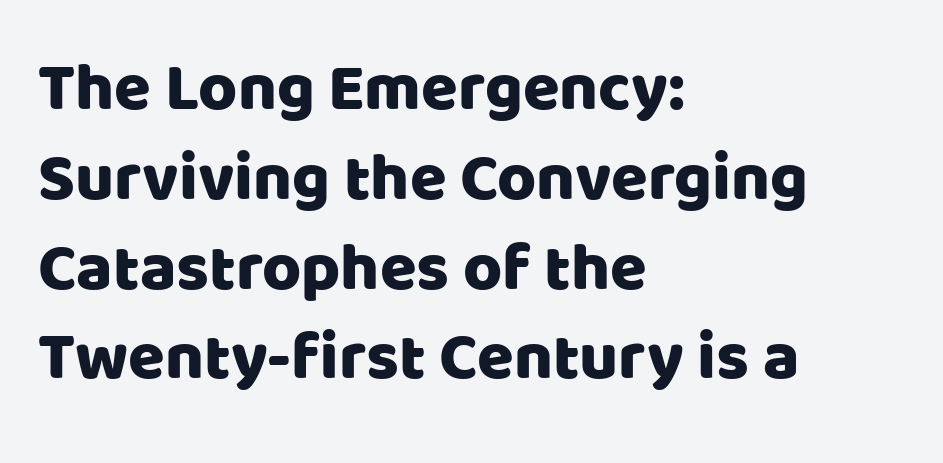
Notice how the stems are strictly vertical — no italics here. The glyphs are unaccompanied by any horizontal stroke below them. There is no visible air inserted between adjacent glyphs. A typesetter would call this leading conventional body-copy spacing. Notice how the passage keeps a crisp vertical edge on the left only.
